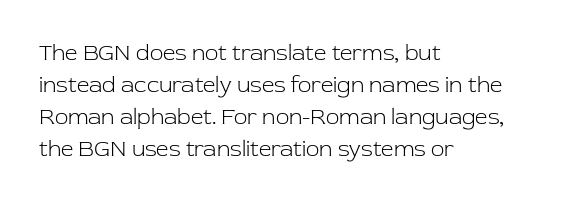
The image shows 22 px text type, upright; set left-aligned, normal line spacing (1.46x), normal letter spacing, not underlined.
